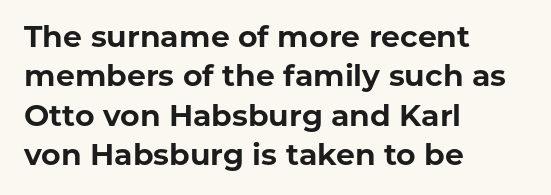
The image shows 30 px bold sans-serif type, upright; set left-aligned, normal line spacing (1.31x), normal letter spacing, not underlined; low stroke contrast and a medium x-height.
